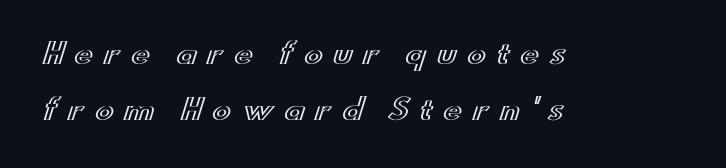
Baseline-to-baseline distance is far greater than the letter height. In terms of letterspacing, this is a distinctly airy, spread setting. This sample is left-justified, so line endings fall wherever the words run out.
